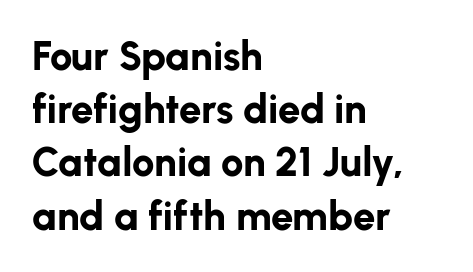
{"serif": "no", "italic": "no", "bold": "yes", "weight": "bold", "width": "normal", "stroke_contrast": "low", "x_height": "medium", "monospaced": "no", "underline": "no", "align": "left", "line_spacing": "normal", "line_spacing_ratio": 1.33, "letter_spacing": "normal", "letter_spacing_em": 0.0, "glyph_px": 40}
